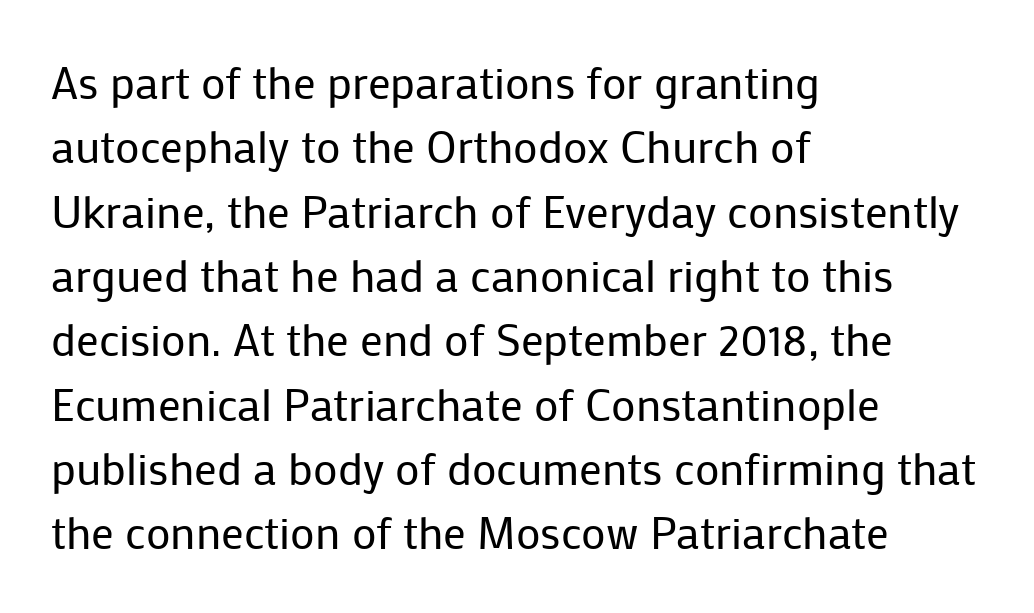
The image shows 45 px regular-weight sans-serif type, upright; set left-aligned, normal line spacing (1.43x), normal letter spacing, not underlined; low stroke contrast and a medium x-height.
